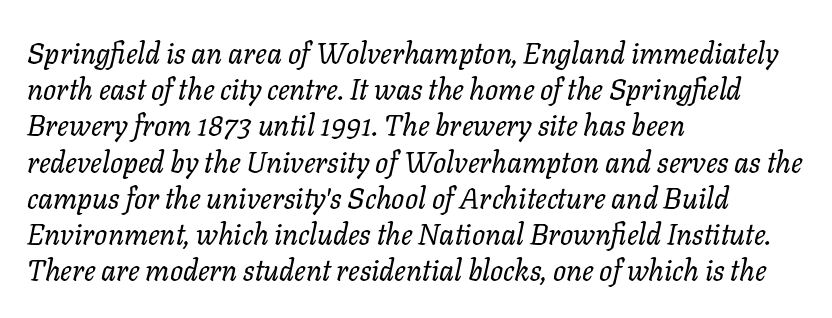
The image shows 29 px regular-weight type, italic (leaning right); set left-aligned, normal line spacing (1.25x), normal letter spacing, not underlined; low stroke contrast and a medium x-height.
